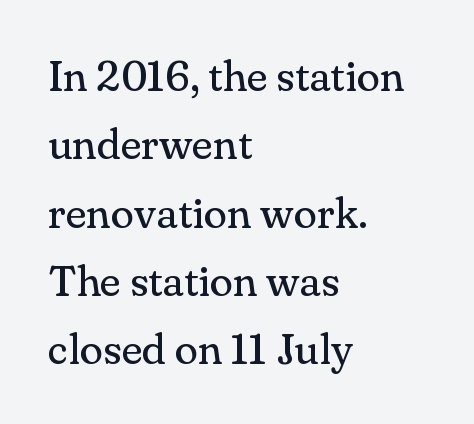
Q: Is the text bold? A: No.
Q: Is the text italic (slanted)? A: No, it is upright.
Q: Is the typeface a serif or a sans-serif typeface? A: Serif.
Q: Is the text underlined? A: No.
Q: How is the paragraph aligned? A: Left-aligned.
Q: Is the spacing between letters normal or unusually wide? A: Normal.
Q: Is the spacing between lines tight, normal or loose? A: Normal.
Q: Width (condensed, normal, or wide)? A: Normal.
Q: Stroke contrast? A: Medium.
Q: x-height? A: Small.
Q: Monospaced? A: No.
